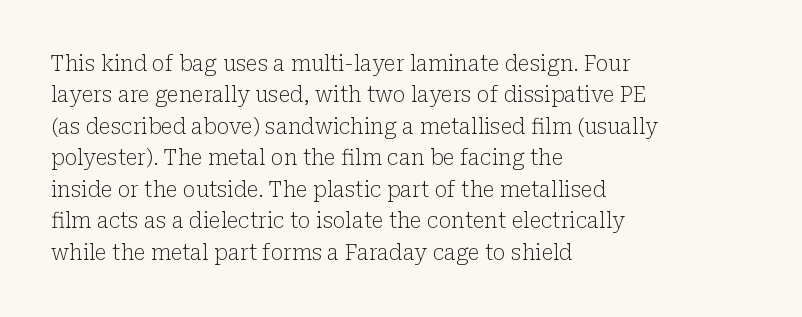
Q: Is the text bold? A: No.
Q: Is the text italic (slanted)? A: No, it is upright.
Q: Is the text underlined? A: No.
Q: How is the paragraph aligned? A: Left-aligned.
Q: Is the spacing between letters normal or unusually wide? A: Normal.
Q: Is the spacing between lines tight, normal or loose? A: Normal.
